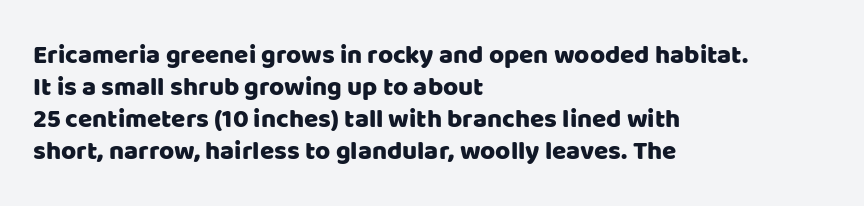
{"italic": "no", "underline": "no", "align": "left", "line_spacing_ratio": 1.23, "letter_spacing": "normal", "letter_spacing_em": 0.0, "glyph_px": 26}
